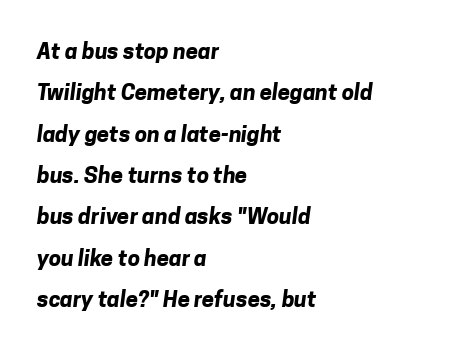
Alignment: flush left. Caption: bold face, heavy strokes. What stands out about the letter spacing? Nothing — it is the standard amount. Honestly, there is no underline to notice here at all.
